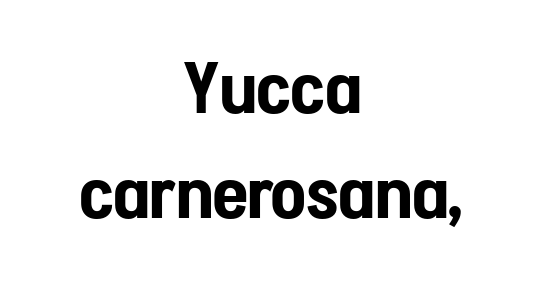
Q: Is the text italic (slanted)? A: No, it is upright.
Q: Is the typeface a serif or a sans-serif typeface? A: Sans-serif.
Q: Is the text underlined? A: No.
Q: How is the paragraph aligned? A: Centered.
Q: Is the spacing between letters normal or unusually wide? A: Normal.
Q: Is the spacing between lines tight, normal or loose? A: Normal.
Q: Width (condensed, normal, or wide)? A: Condensed.
Q: Stroke contrast? A: Low.
Q: x-height? A: Medium.
Q: Monospaced? A: No.
